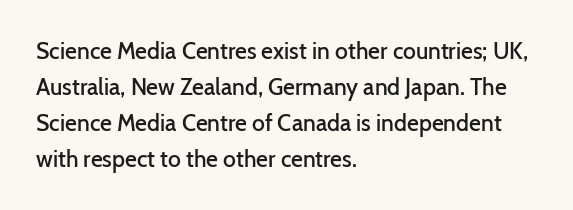
{"italic": "no", "bold": "semi", "underline": "no", "align": "left", "line_spacing": "normal", "line_spacing_ratio": 1.57, "letter_spacing": "normal", "letter_spacing_em": 0.0, "glyph_px": 23}
